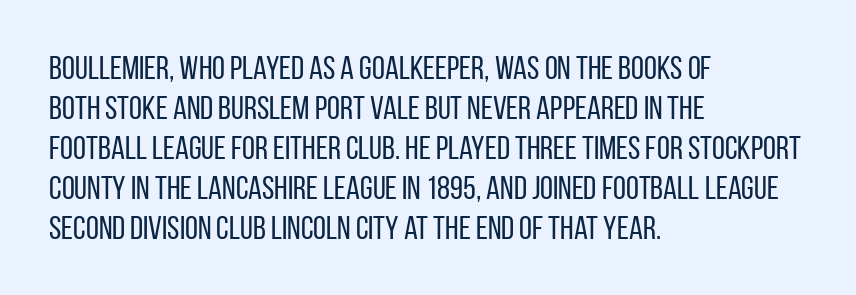
The image shows 33 px regular-weight, condensed sans-serif type, upright; set left-aligned, line spacing 1.21x, normal letter spacing, not underlined; low stroke contrast and a large x-height.
